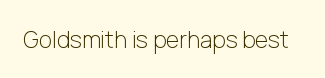
{"italic": "no", "bold": "no", "underline": "no", "letter_spacing": "normal", "letter_spacing_em": 0.0, "glyph_px": 23}
